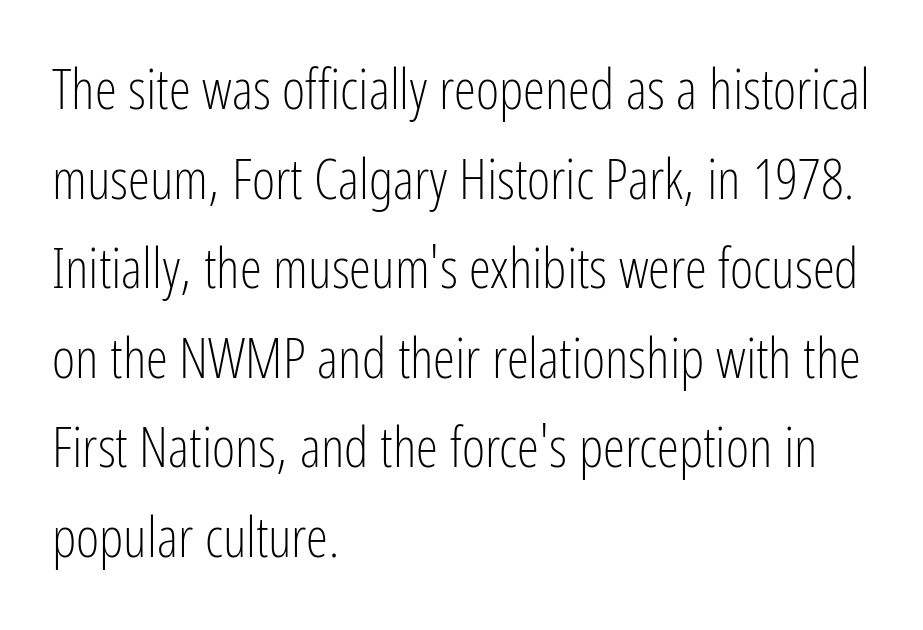
The image shows 56 px light, condensed sans-serif type, upright; set left-aligned, normal line spacing (1.6x), normal letter spacing, not underlined; low stroke contrast and a medium x-height.
